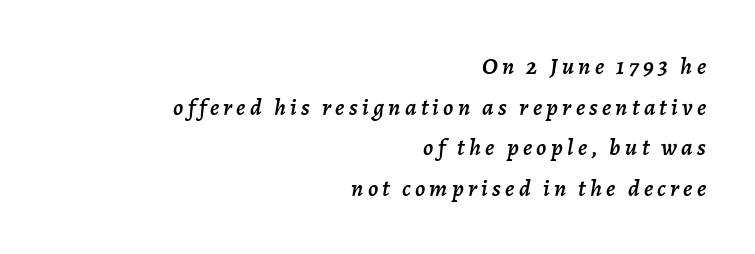
The space beneath each line is pristine and unruled. Slant detected: the letters are inclined. Right-aligned paragraph, ragged on the left. Horizontal bands of white between lines are of average thickness.
